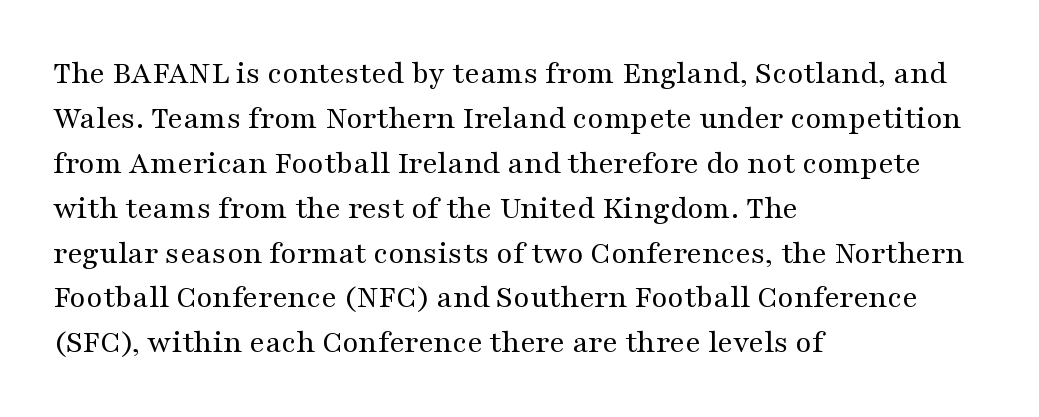
{"serif": "yes", "italic": "no", "bold": "no", "weight": "regular", "width": "wide", "stroke_contrast": "medium", "x_height": "medium", "monospaced": "no", "underline": "no", "align": "left", "line_spacing": "normal", "line_spacing_ratio": 1.36, "letter_spacing": "normal", "letter_spacing_em": 0.0, "glyph_px": 33}
